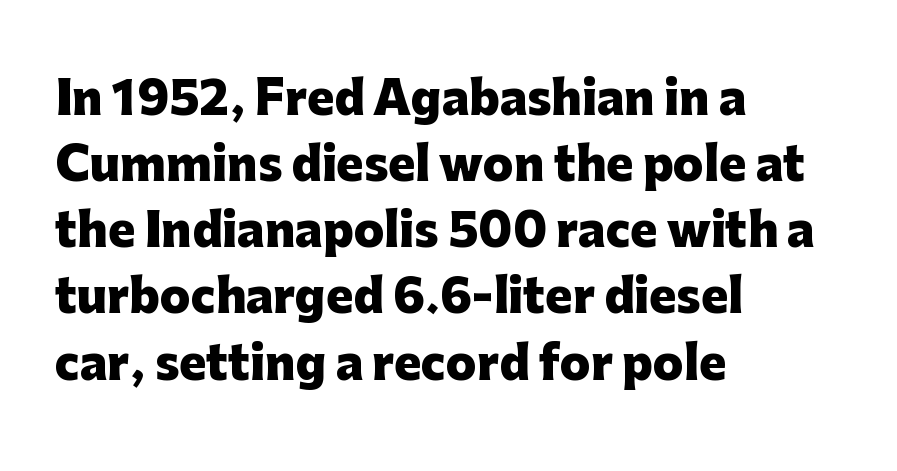
{"serif": "no", "italic": "no", "bold": "yes", "weight": "heavy", "width": "normal", "stroke_contrast": "low", "x_height": "medium", "monospaced": "no", "underline": "no", "align": "left", "line_spacing": "normal", "line_spacing_ratio": 1.47, "letter_spacing": "normal", "letter_spacing_em": 0.0, "glyph_px": 45}
